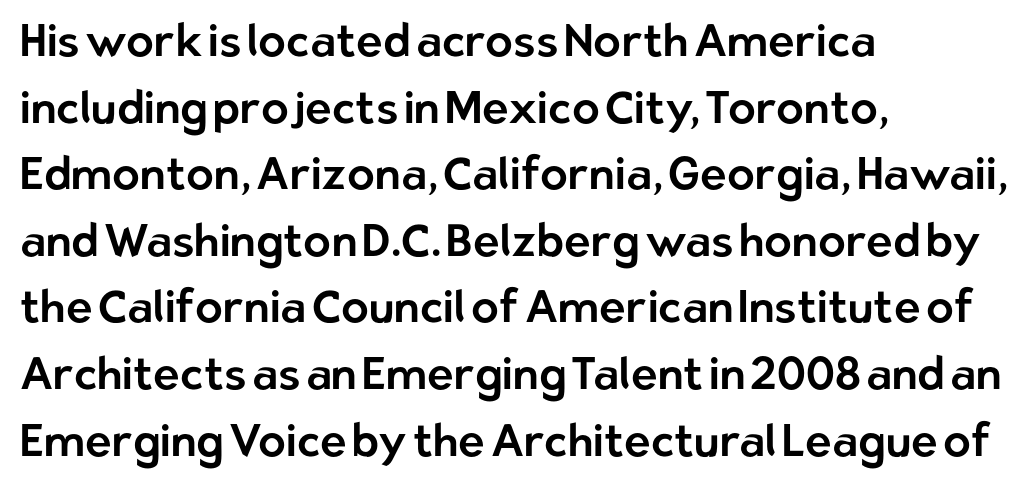
Q: Is the text italic (slanted)? A: No, it is upright.
Q: Is the typeface a serif or a sans-serif typeface? A: Sans-serif.
Q: Is the text underlined? A: No.
Q: How is the paragraph aligned? A: Left-aligned.
Q: Is the spacing between letters normal or unusually wide? A: Normal.
Q: Is the spacing between lines tight, normal or loose? A: Normal.
Q: Width (condensed, normal, or wide)? A: Normal.
Q: Stroke contrast? A: Low.
Q: x-height? A: Medium.
Q: Monospaced? A: No.
